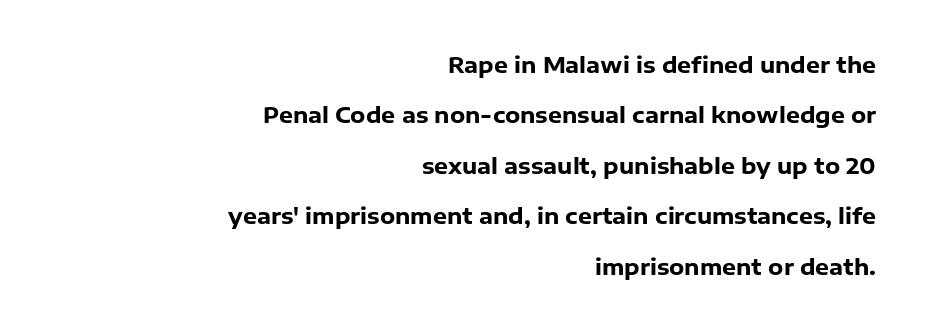
{"italic": "no", "bold": "yes", "underline": "no", "align": "right", "line_spacing": "loose", "line_spacing_ratio": 2.29, "letter_spacing": "normal", "letter_spacing_em": 0.0, "glyph_px": 22}
